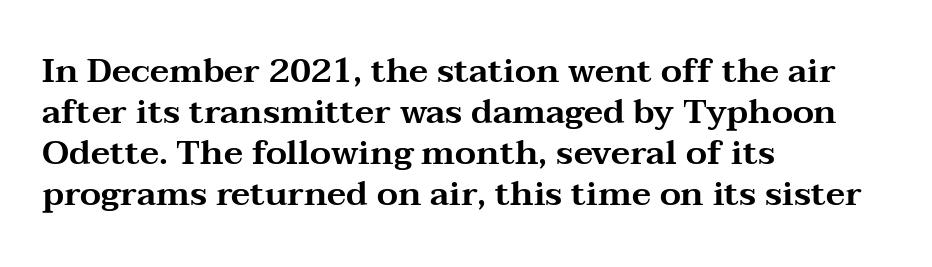
The image shows 34 px wide serif type, upright; set left-aligned, line spacing 1.21x, normal letter spacing, not underlined; medium stroke contrast and a medium x-height.
